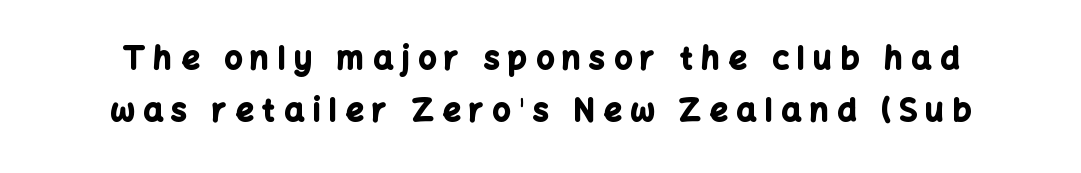
Every character sits straight up, as roman type does. Only glyphs here, with clear space below each row. Every letter is thick-stroked: bold, no question. Reading down the column, the eye jumps a familiar distance to each next line. This rendering employs a face without finishing strokes, i.e., a sans-serif.
